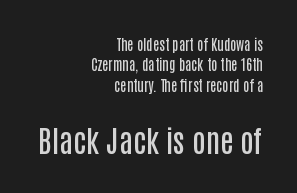
{"serif": "no", "italic": "no", "bold": "semi", "weight": "semibold", "width": "condensed", "stroke_contrast": "low", "x_height": "large", "monospaced": "no", "underline": "no", "align": "right", "line_spacing": "normal", "line_spacing_ratio": 1.45, "letter_spacing": "normal", "letter_spacing_em": 0.0, "larger_block": "second", "size_ratio": 2.14, "glyph_px": 30}
